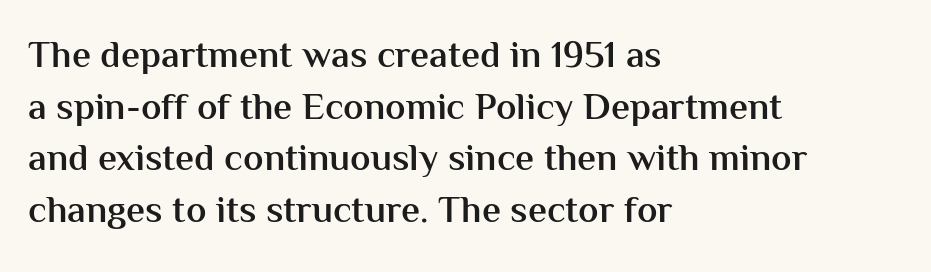
Q: Is the text bold? A: Semi-bold.
Q: Is the text italic (slanted)? A: No, it is upright.
Q: Is the typeface a serif or a sans-serif typeface? A: Sans-serif.
Q: Is the text underlined? A: No.
Q: How is the paragraph aligned? A: Left-aligned.
Q: Is the spacing between letters normal or unusually wide? A: Normal.
Q: Is the spacing between lines tight, normal or loose? A: Normal.
Q: Width (condensed, normal, or wide)? A: Normal.
Q: Stroke contrast? A: Medium.
Q: x-height? A: Medium.
Q: Monospaced? A: No.
